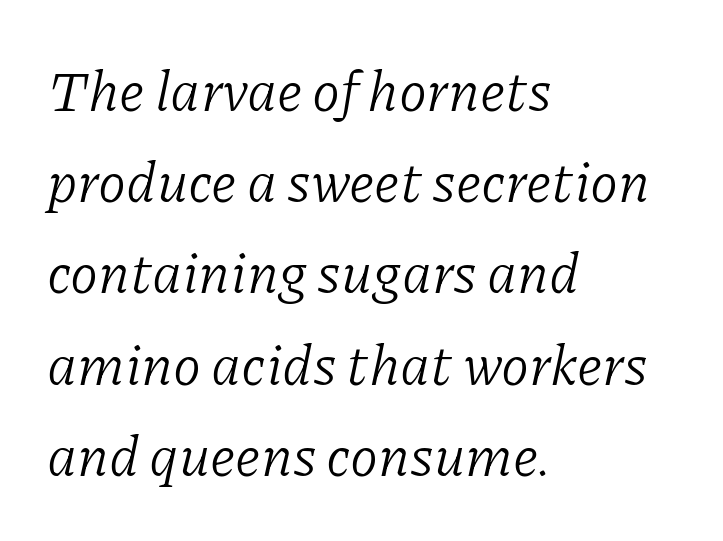
Each line starts at the same left margin while the right side varies. These lines are rendered in a variable-pitch font. The text carries the slant typical of an italic or oblique font. The vertical gap from one line to the next is medium.
